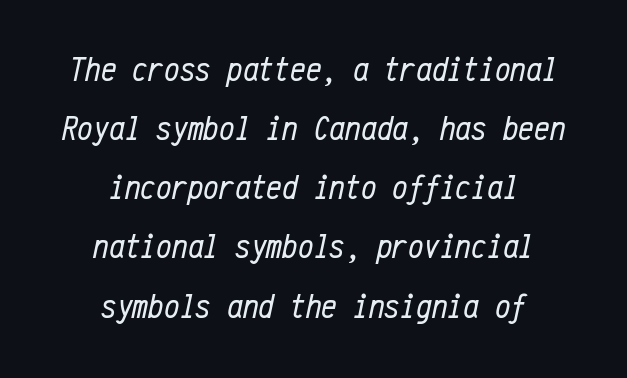
Q: Is the text bold? A: No.
Q: Is the text italic (slanted)? A: Yes, it leans right by about 12 degrees.
Q: Is the text underlined? A: No.
Q: How is the paragraph aligned? A: Centered.
Q: Is the spacing between letters normal or unusually wide? A: Normal.
Q: Is the spacing between lines tight, normal or loose? A: Normal.
Q: Width (condensed, normal, or wide)? A: Condensed.
Q: Stroke contrast? A: Low.
Q: x-height? A: Medium.
Q: Monospaced? A: Yes.
